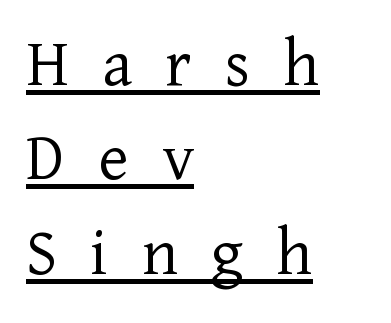
{"serif": "yes", "italic": "no", "bold": "no", "weight": "light", "width": "normal", "stroke_contrast": "low", "x_height": "medium", "monospaced": "no", "underline": "yes", "align": "left", "line_spacing": "normal", "line_spacing_ratio": 1.33, "letter_spacing": "wide", "letter_spacing_em": 0.47, "glyph_px": 71}
